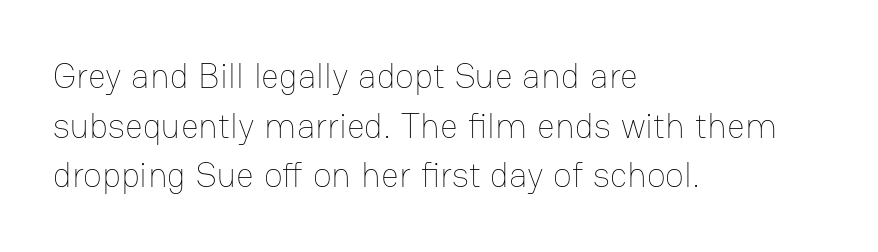
Proportional: the letters do not fall into vertical columns. Layout note: lines flush left. Style check: upright. Honestly, the letter spacing is just normal — you wouldn't notice it.
